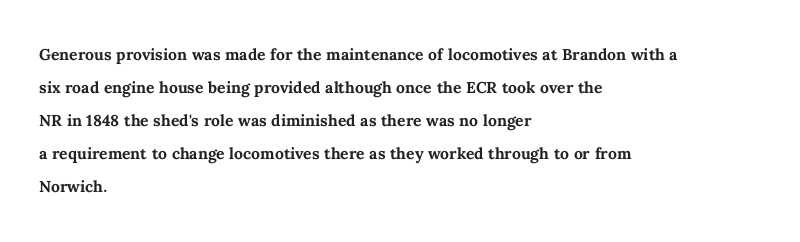
The sample has been set heavy, in full bold. Any mark beneath the type? The region is blank. The ragged edge is on the right, which tells us the setting is flush left. This sample uses plain, unmodified letter spacing. Posture: vertical. Does the leading feel generous? No, just average.
